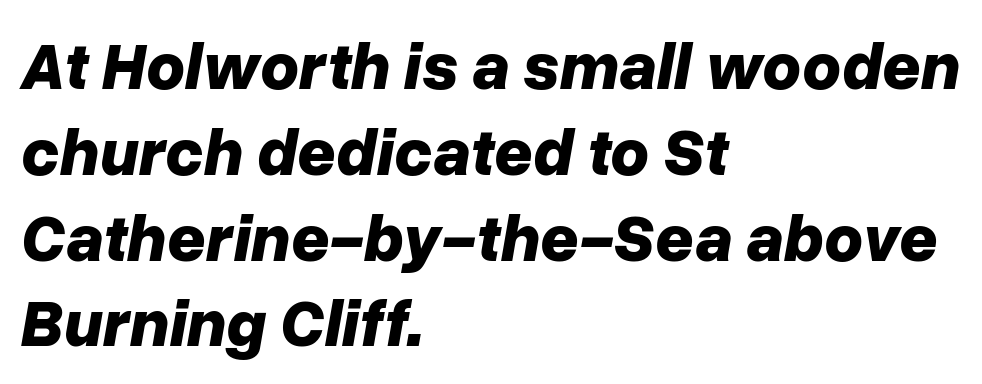
{"italic": "yes", "lean": "right", "slant_degrees": 10, "bold": "yes", "weight": "bold", "width": "normal", "stroke_contrast": "low", "x_height": "medium", "monospaced": "no", "underline": "no", "align": "left", "line_spacing": "normal", "line_spacing_ratio": 1.28, "letter_spacing": "normal", "letter_spacing_em": 0.0, "glyph_px": 67}
